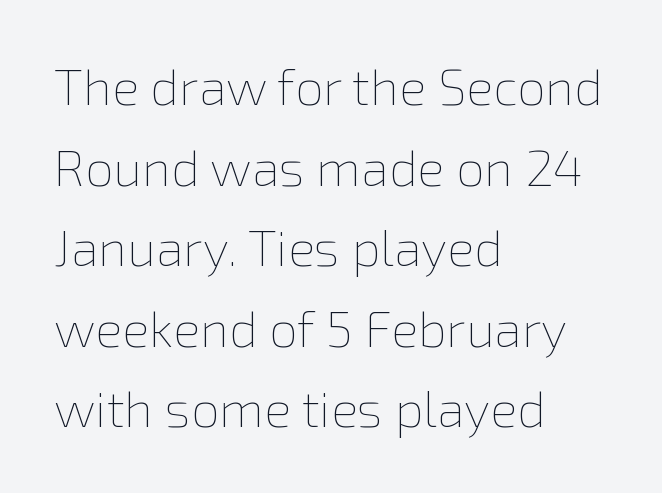
Q: Is the text bold? A: No.
Q: Is the text italic (slanted)? A: No, it is upright.
Q: Is the text underlined? A: No.
Q: How is the paragraph aligned? A: Left-aligned.
Q: Is the spacing between letters normal or unusually wide? A: Normal.
Q: Is the spacing between lines tight, normal or loose? A: Normal.
Q: Width (condensed, normal, or wide)? A: Normal.
Q: Stroke contrast? A: Low.
Q: x-height? A: Medium.
Q: Monospaced? A: No.
